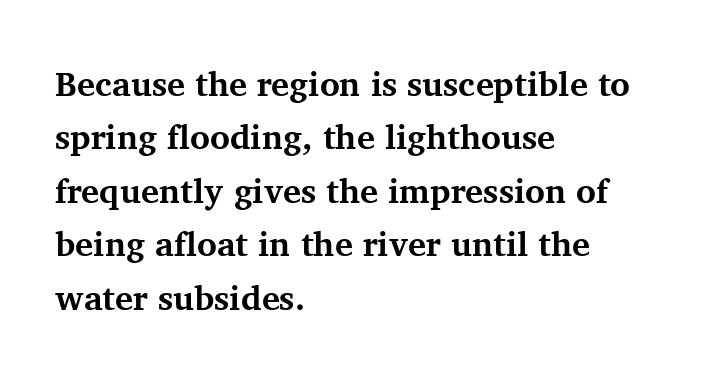
The image shows 34 px bold serif type, upright; set left-aligned, normal line spacing (1.57x), normal letter spacing, not underlined; medium stroke contrast and a medium x-height.
